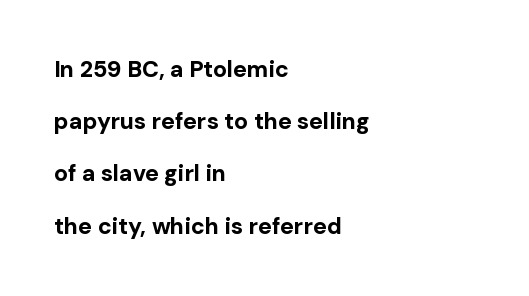
Q: Is the text bold? A: Yes.
Q: Is the text italic (slanted)? A: No, it is upright.
Q: Is the text underlined? A: No.
Q: How is the paragraph aligned? A: Left-aligned.
Q: Is the spacing between letters normal or unusually wide? A: Normal.
Q: Is the spacing between lines tight, normal or loose? A: Loose.
